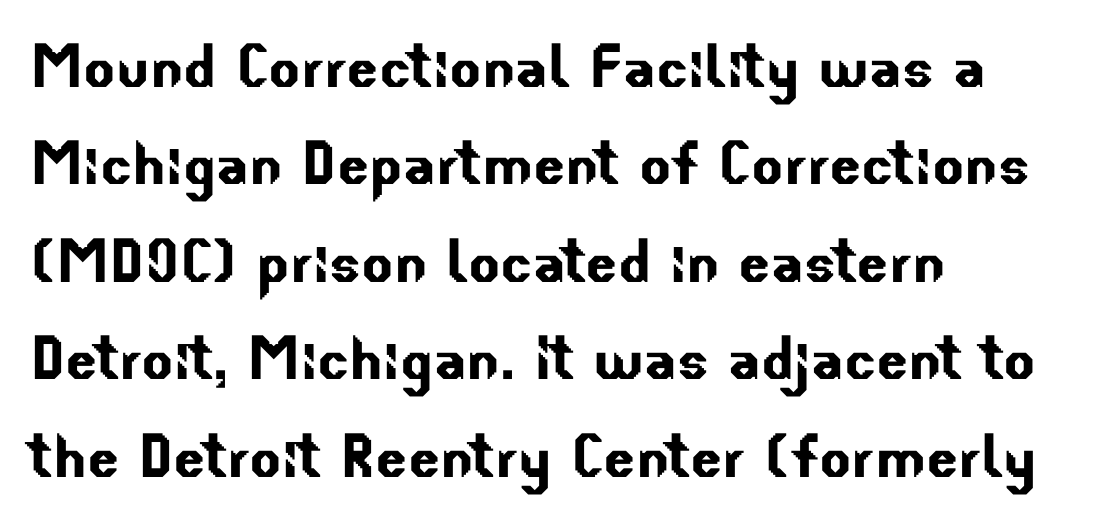
Q: Is the typeface a serif or a sans-serif typeface? A: Sans-serif.
Q: Is the text underlined? A: No.
Q: How is the paragraph aligned? A: Left-aligned.
Q: Is the spacing between letters normal or unusually wide? A: Normal.
Q: Is the spacing between lines tight, normal or loose? A: Normal.
Q: Width (condensed, normal, or wide)? A: Normal.
Q: Stroke contrast? A: Low.
Q: x-height? A: Small.
Q: Monospaced? A: No.
